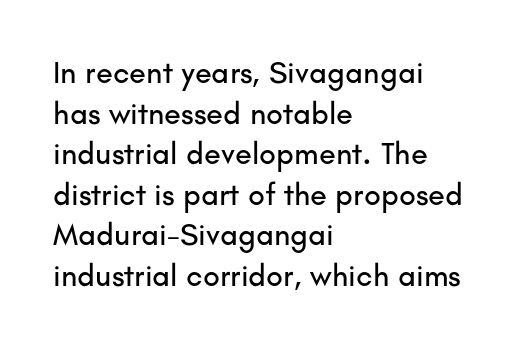
{"serif": "no", "italic": "no", "width": "normal", "stroke_contrast": "low", "x_height": "small", "monospaced": "no", "underline": "no", "align": "left", "line_spacing": "normal", "line_spacing_ratio": 1.31, "letter_spacing": "normal", "letter_spacing_em": 0.0, "glyph_px": 31}
